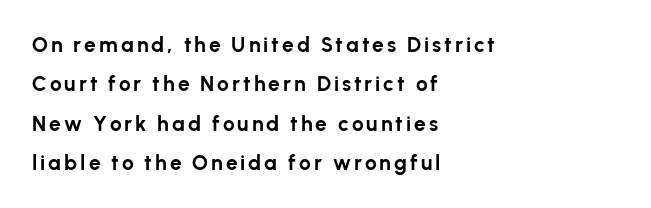
Q: Is the text bold? A: Yes.
Q: Is the text italic (slanted)? A: No, it is upright.
Q: Is the text underlined? A: No.
Q: How is the paragraph aligned? A: Left-aligned.
